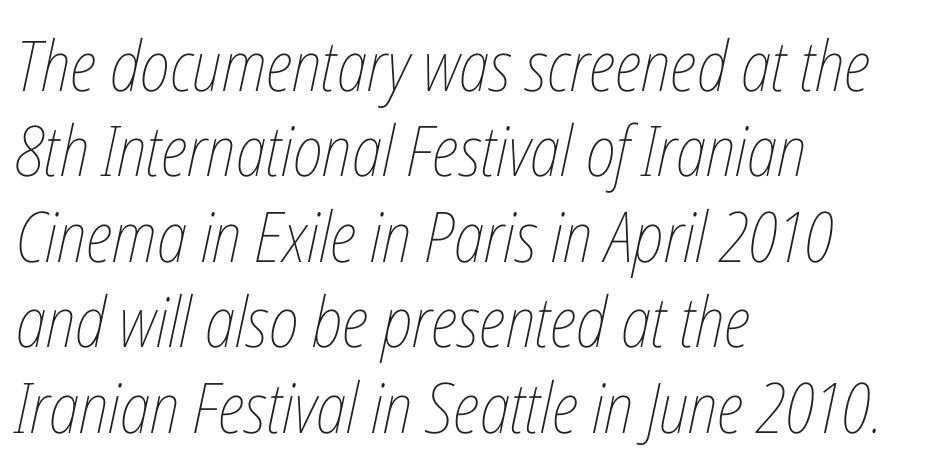
Q: Is the text bold? A: No.
Q: Is the text italic (slanted)? A: Yes, it leans right by about 12 degrees.
Q: Is the text underlined? A: No.
Q: How is the paragraph aligned? A: Left-aligned.
Q: Is the spacing between letters normal or unusually wide? A: Normal.
Q: Width (condensed, normal, or wide)? A: Condensed.
Q: Stroke contrast? A: Low.
Q: x-height? A: Medium.
Q: Monospaced? A: No.
